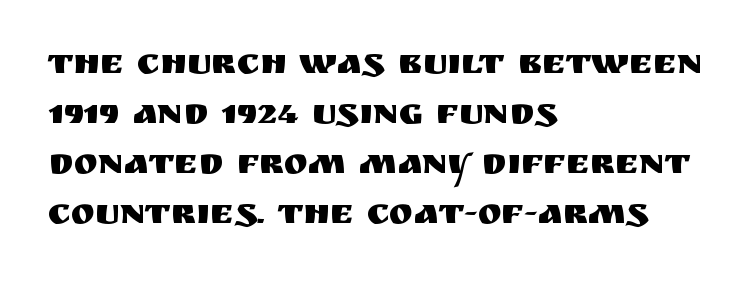
{"serif": "no", "italic": "no", "width": "normal", "stroke_contrast": "medium", "x_height": "large", "monospaced": "no", "underline": "no", "align": "left", "line_spacing": "normal", "line_spacing_ratio": 1.39, "letter_spacing": "normal", "letter_spacing_em": 0.0, "glyph_px": 36}
